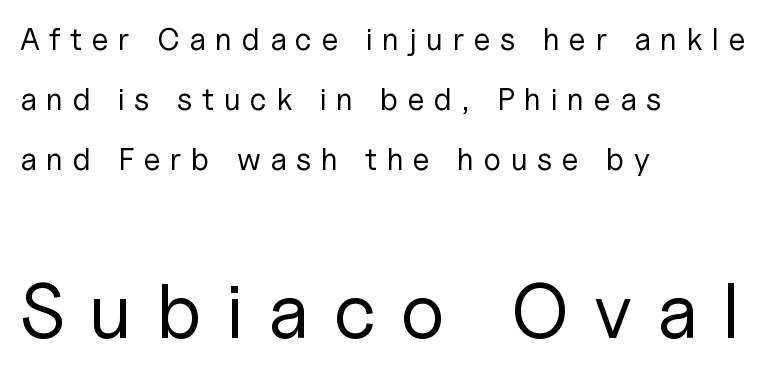
Q: Is the text bold? A: No.
Q: Is the text italic (slanted)? A: No, it is upright.
Q: Is the typeface a serif or a sans-serif typeface? A: Sans-serif.
Q: Is the text underlined? A: No.
Q: How is the paragraph aligned? A: Left-aligned.
Q: Is the spacing between letters normal or unusually wide? A: Unusually wide.
Q: Is the spacing between lines tight, normal or loose? A: Loose.
Q: Which block of text is set in a larger size, the first (top) or the second (bottom)? A: The second (bottom) one.
Q: Width (condensed, normal, or wide)? A: Normal.
Q: Stroke contrast? A: Low.
Q: x-height? A: Medium.
Q: Monospaced? A: No.
